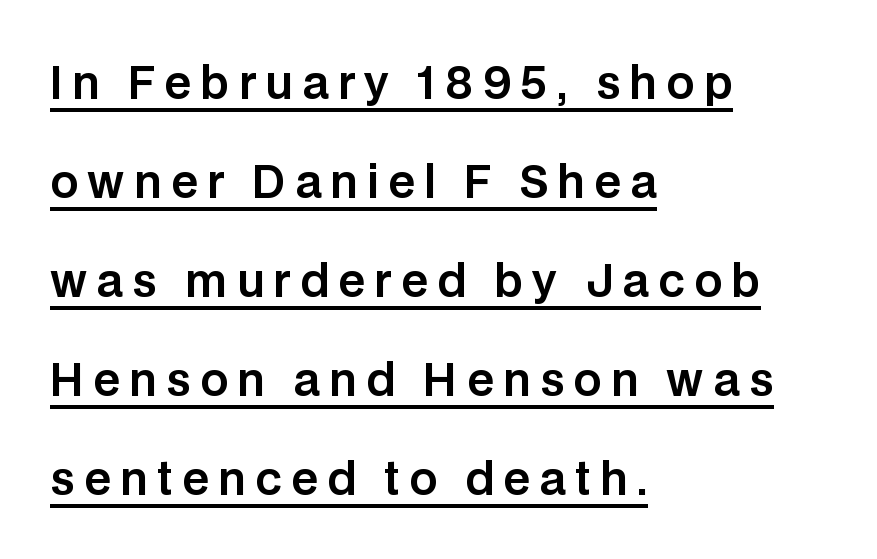
{"serif": "no", "italic": "no", "width": "normal", "stroke_contrast": "low", "x_height": "large", "monospaced": "no", "underline": "yes", "align": "left", "line_spacing": "loose", "line_spacing_ratio": 2.25, "letter_spacing": "wide", "letter_spacing_em": 0.21, "glyph_px": 44}
